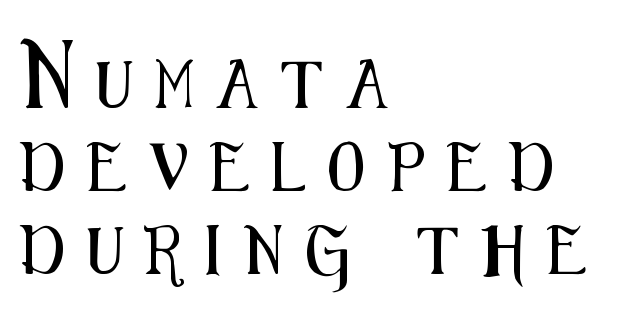
{"italic": "no", "width": "condensed", "stroke_contrast": "medium", "x_height": "medium", "monospaced": "no", "underline": "no", "align": "left", "line_spacing_ratio": 1.73, "letter_spacing": "wide", "letter_spacing_em": 0.48, "glyph_px": 48}
